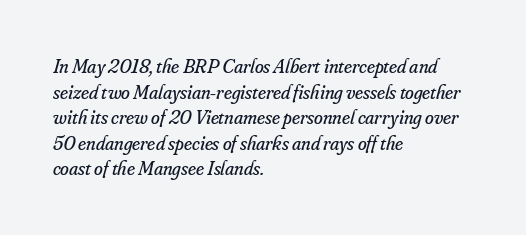
Stroke mass is kept to a normal reading level or below. Notice how descenders clear the ascenders below comfortably — that's standard leading. Yep, that's italic — everything's leaning. Standard letterfit; no display-style spreading of the glyphs. The paragraph has a hard left edge and a soft right edge.
